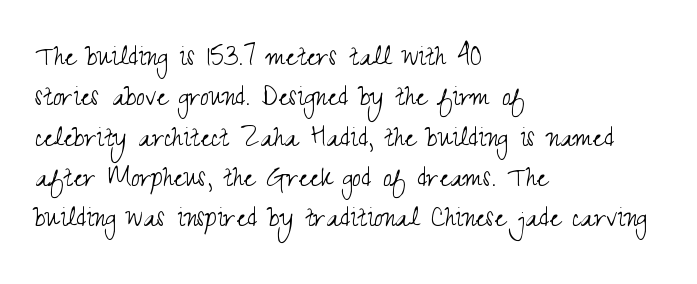
Q: Is the text bold? A: No.
Q: Is the text italic (slanted)? A: No, it is upright.
Q: Is the typeface a serif or a sans-serif typeface? A: Sans-serif.
Q: Is the text underlined? A: No.
Q: How is the paragraph aligned? A: Left-aligned.
Q: Is the spacing between letters normal or unusually wide? A: Normal.
Q: Is the spacing between lines tight, normal or loose? A: Normal.
Q: Width (condensed, normal, or wide)? A: Condensed.
Q: Stroke contrast? A: Medium.
Q: x-height? A: Small.
Q: Monospaced? A: No.
